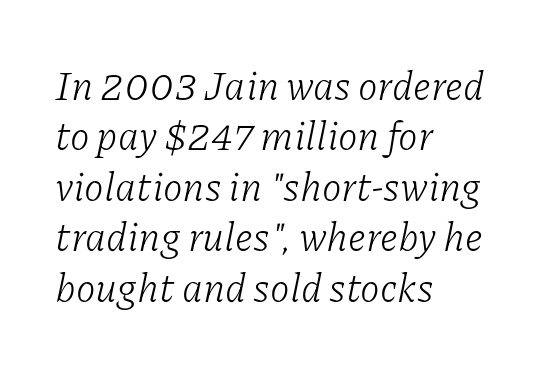
The image shows 40 px light serif type, italic (leaning right); set left-aligned, normal line spacing (1.26x), normal letter spacing, not underlined; low stroke contrast and a medium x-height.
